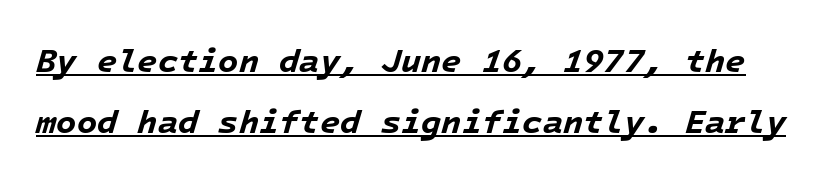
{"italic": "yes", "lean": "right", "slant_degrees": 16, "bold": "yes", "weight": "bold", "width": "normal", "stroke_contrast": "low", "x_height": "medium", "monospaced": "yes", "underline": "yes", "line_spacing_ratio": 1.86, "letter_spacing": "normal", "letter_spacing_em": 0.0, "glyph_px": 33}
